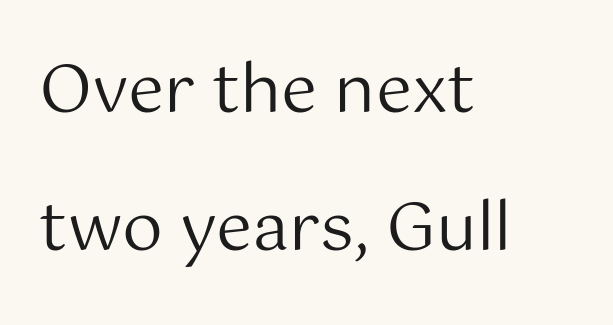
{"serif": "no", "italic": "no", "bold": "no", "weight": "regular", "width": "normal", "stroke_contrast": "medium", "x_height": "medium", "monospaced": "no", "underline": "no", "align": "left", "line_spacing": "loose", "line_spacing_ratio": 2.12, "letter_spacing": "normal", "letter_spacing_em": 0.0, "glyph_px": 65}
